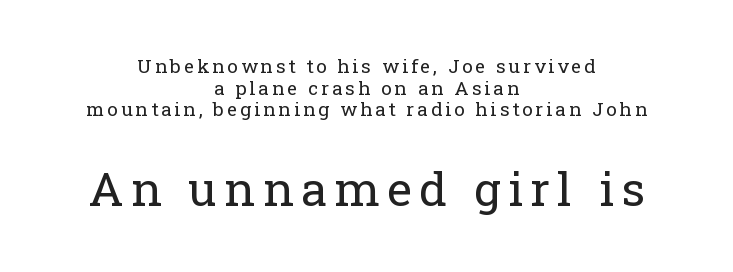
The space beneath each line is pristine and unruled. The designer gave the closing block more size than the opening block. This is not heavy type; no bold has been used. Caption: multi-line text, centered on the measure.
